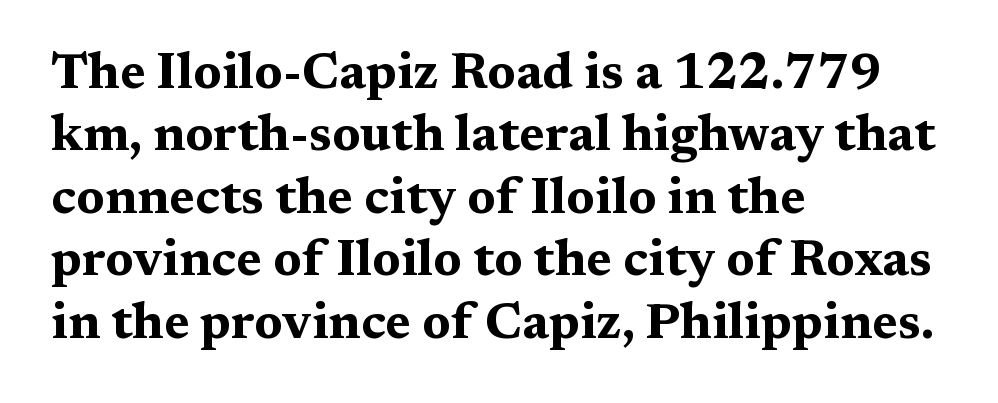
Q: Is the text bold? A: Yes.
Q: Is the text italic (slanted)? A: No, it is upright.
Q: Is the typeface a serif or a sans-serif typeface? A: Serif.
Q: Is the text underlined? A: No.
Q: How is the paragraph aligned? A: Left-aligned.
Q: Is the spacing between letters normal or unusually wide? A: Normal.
Q: Is the spacing between lines tight, normal or loose? A: Normal.
Q: Width (condensed, normal, or wide)? A: Wide.
Q: Stroke contrast? A: Medium.
Q: x-height? A: Medium.
Q: Monospaced? A: No.
